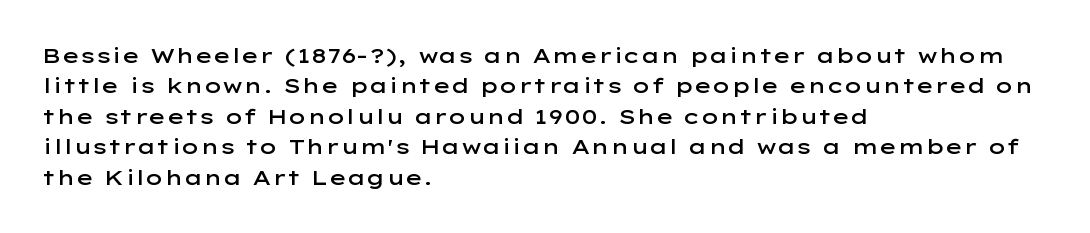
Q: Is the text bold? A: Semi-bold.
Q: Is the text italic (slanted)? A: No, it is upright.
Q: Is the text underlined? A: No.
Q: How is the paragraph aligned? A: Left-aligned.
Q: Is the spacing between letters normal or unusually wide? A: Normal.
Q: Is the spacing between lines tight, normal or loose? A: Normal.
